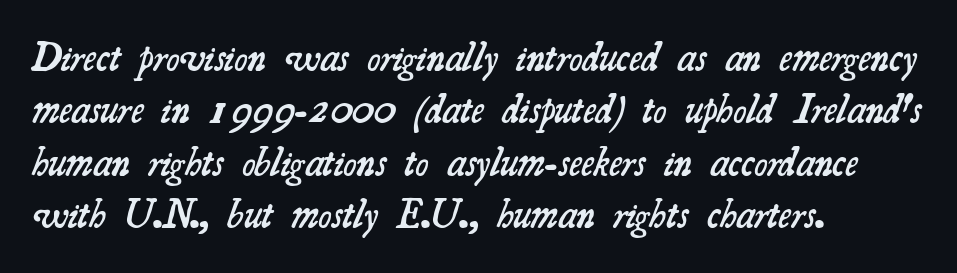
{"serif": "yes", "bold": "semi", "weight": "semibold", "width": "normal", "stroke_contrast": "medium", "x_height": "small", "monospaced": "no", "underline": "no", "align": "left", "line_spacing": "normal", "line_spacing_ratio": 1.31, "letter_spacing": "normal", "letter_spacing_em": 0.0, "glyph_px": 40}
